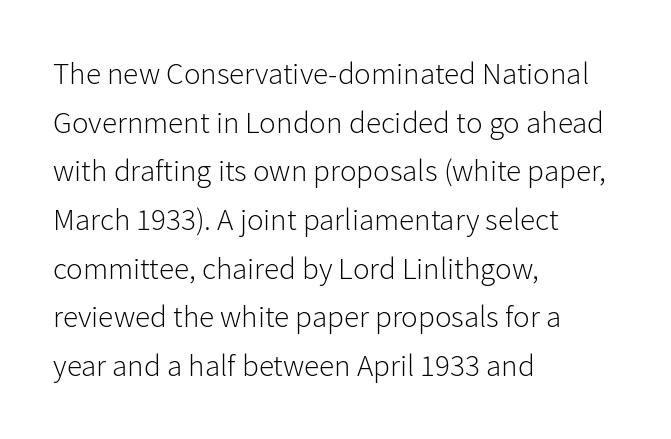
{"serif": "no", "italic": "no", "bold": "no", "weight": "light", "width": "normal", "stroke_contrast": "low", "x_height": "medium", "monospaced": "no", "underline": "no", "align": "left", "line_spacing": "normal", "line_spacing_ratio": 1.57, "letter_spacing": "normal", "letter_spacing_em": 0.0, "glyph_px": 31}
